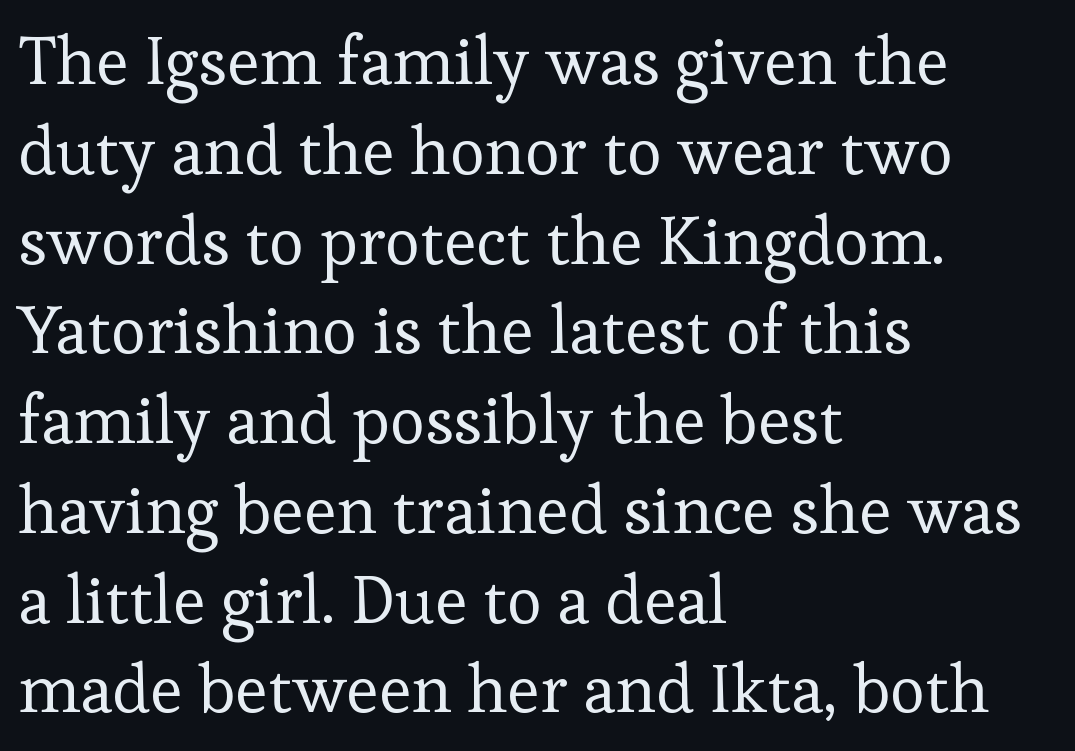
The image shows 67 px regular-weight serif type, upright; set left-aligned, normal line spacing (1.34x), normal letter spacing, not underlined; low stroke contrast and a medium x-height.
